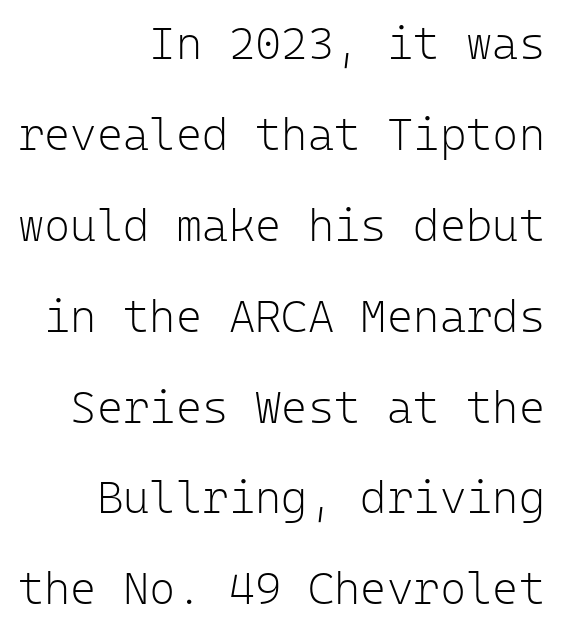
Q: Is the text bold? A: No.
Q: Is the text italic (slanted)? A: No, it is upright.
Q: Is the typeface a serif or a sans-serif typeface? A: Sans-serif.
Q: Is the text underlined? A: No.
Q: How is the paragraph aligned? A: Right-aligned.
Q: Is the spacing between letters normal or unusually wide? A: Normal.
Q: Is the spacing between lines tight, normal or loose? A: Loose.
Q: Width (condensed, normal, or wide)? A: Normal.
Q: Stroke contrast? A: Low.
Q: x-height? A: Medium.
Q: Monospaced? A: Yes.
